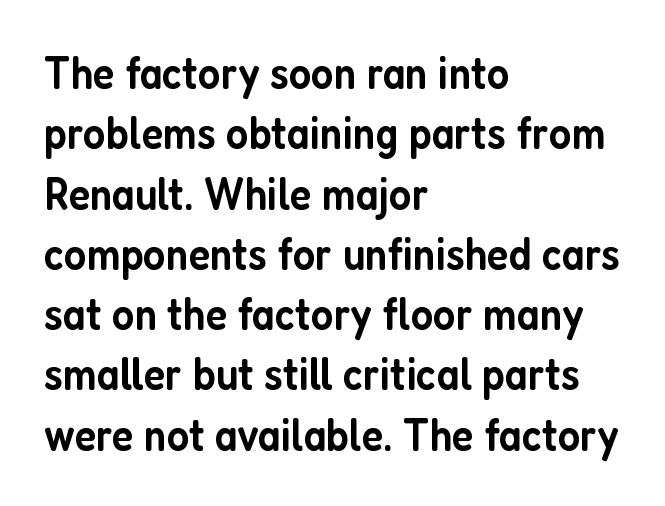
This sample has the flowing, uneven cadence of proportional lettering. Check where the strokes stop: nothing finishes them off — pure sans. This is the regular roman posture of the typeface. Is the type bold? Partly — it's a semibold, heavier than regular but not fully bold.
